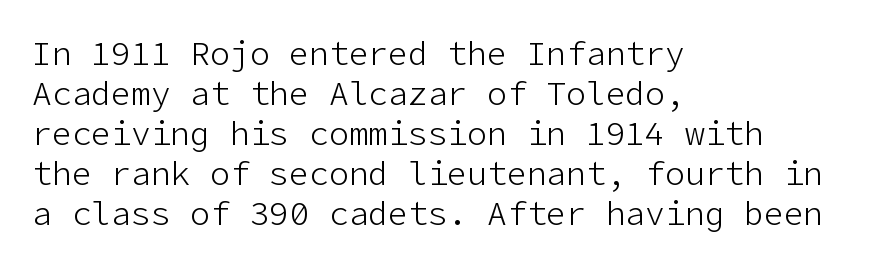
Q: Is the text bold? A: No.
Q: Is the text italic (slanted)? A: No, it is upright.
Q: Is the typeface a serif or a sans-serif typeface? A: Sans-serif.
Q: Is the text underlined? A: No.
Q: How is the paragraph aligned? A: Left-aligned.
Q: Is the spacing between letters normal or unusually wide? A: Normal.
Q: Width (condensed, normal, or wide)? A: Normal.
Q: Stroke contrast? A: Low.
Q: x-height? A: Medium.
